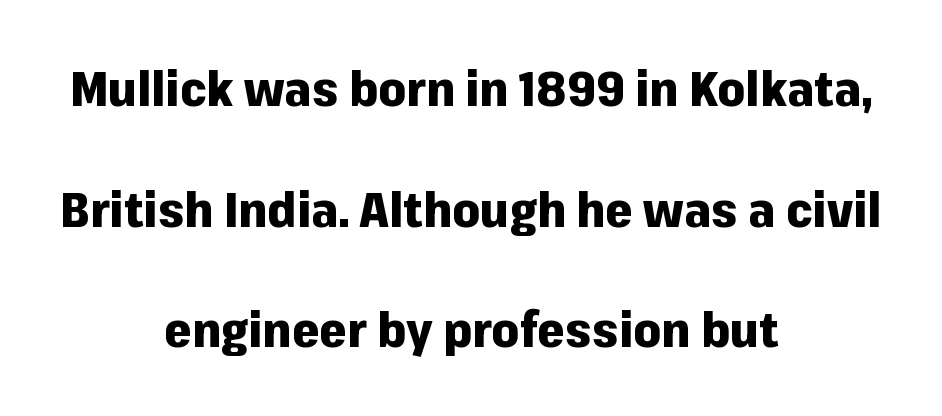
The image shows 49 px heavy sans-serif type, upright; set centered, loose line spacing (2.46x), normal letter spacing, not underlined; low stroke contrast and a medium x-height.
